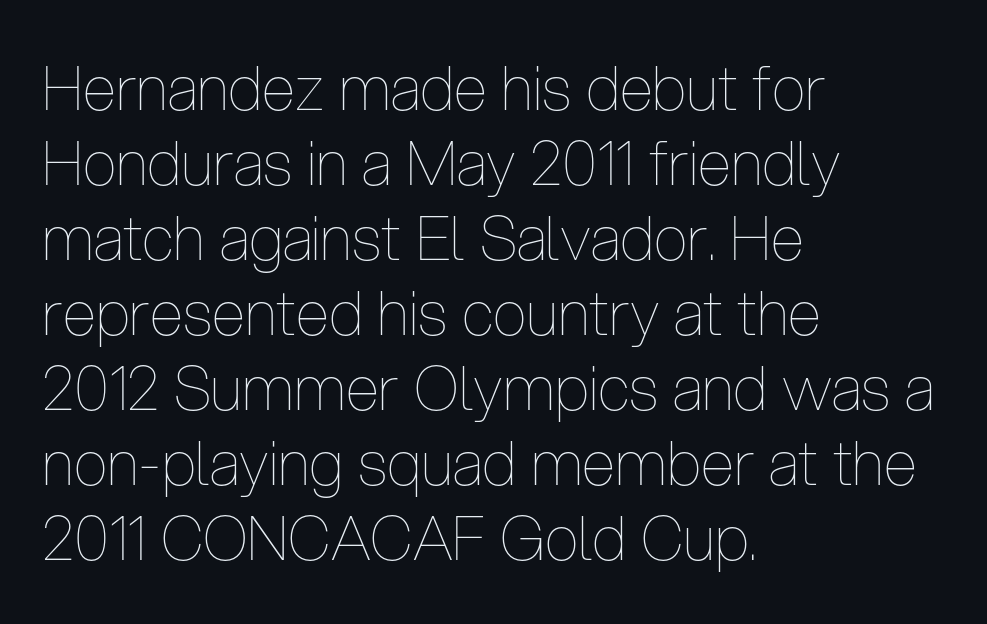
Q: Is the text bold? A: No.
Q: Is the text italic (slanted)? A: No, it is upright.
Q: Is the text underlined? A: No.
Q: How is the paragraph aligned? A: Left-aligned.
Q: Is the spacing between letters normal or unusually wide? A: Normal.
Q: Width (condensed, normal, or wide)? A: Condensed.
Q: Stroke contrast? A: Low.
Q: x-height? A: Medium.
Q: Monospaced? A: No.
